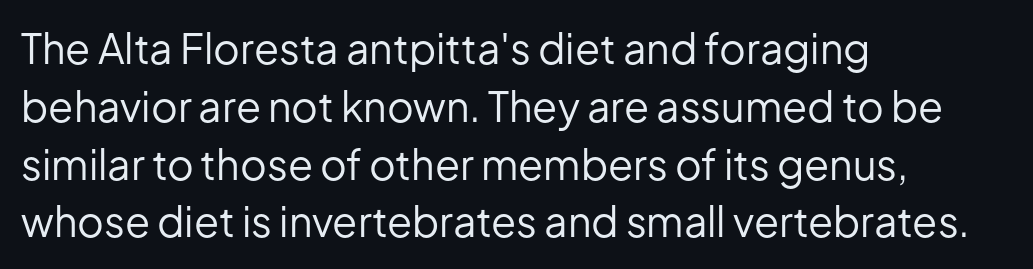
The image shows 41 px regular-weight sans-serif type, upright; set left-aligned, normal line spacing (1.41x), normal letter spacing, not underlined; low stroke contrast and a medium x-height.
